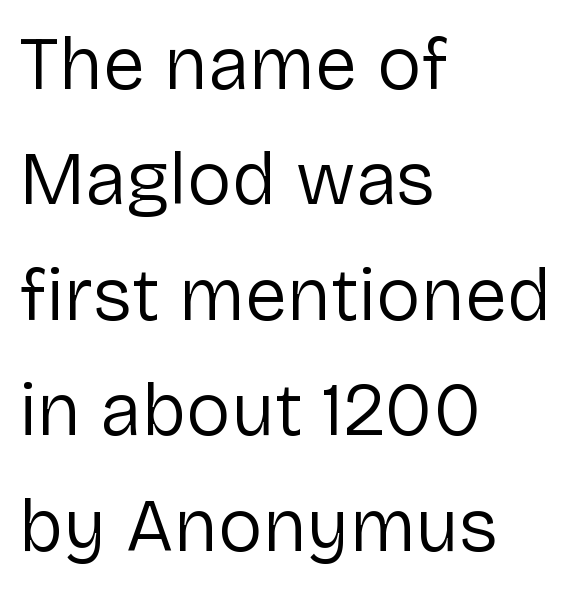
Each word holds together tightly as a unit, with standard inter-letter gaps. Underline: absent. Serifs: no, the terminals of the letterforms are clean. Nope, not italic — everything's standing straight. Line spacing here is normal.
